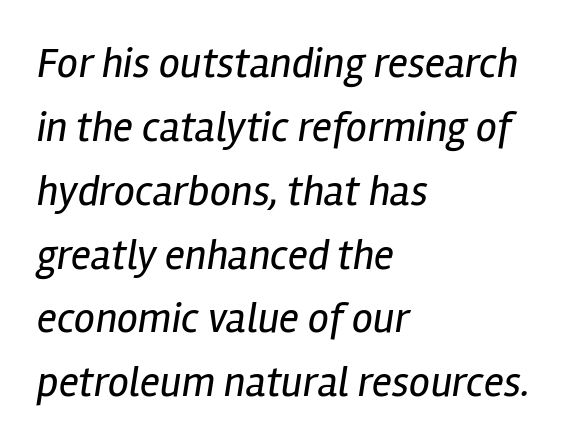
{"italic": "yes", "lean": "right", "slant_degrees": 12, "bold": "no", "weight": "regular", "width": "condensed", "stroke_contrast": "low", "x_height": "medium", "monospaced": "no", "underline": "no", "align": "left", "line_spacing": "normal", "line_spacing_ratio": 1.52, "letter_spacing": "normal", "letter_spacing_em": 0.0, "glyph_px": 42}
